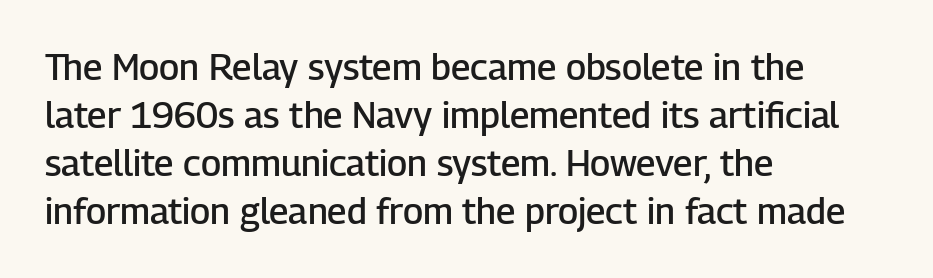
Leftover space on each line is placed entirely after the last word. The type family on display is of the sans-serif kind. You could not count columns in this text — the font is proportionally spaced. A roman cut, with each character standing at attention. Compared with an ordinary text face, these strokes are moderately heavier — a semibold.
